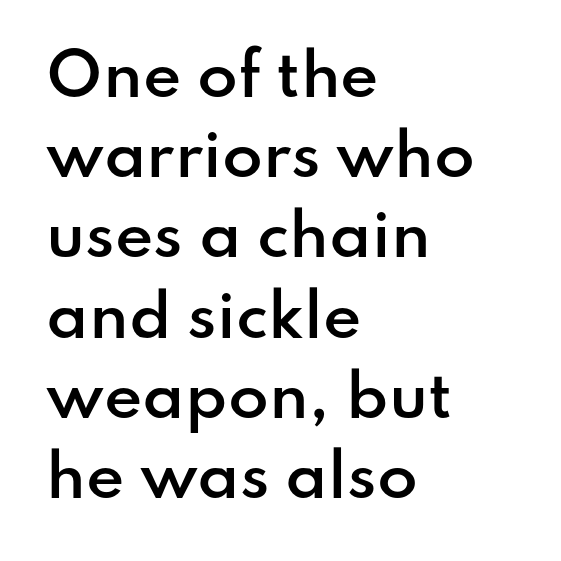
The space directly below the letters is spotless. The lettering stays uniformly vertical, giving the passage a roman look. Caption: standard tracking, unaltered. In terms of letterform style, serifs are entirely absent. The ragged edge is on the right, which tells us the setting is flush left. Moderately thickened strokes mark this as semibold type.
